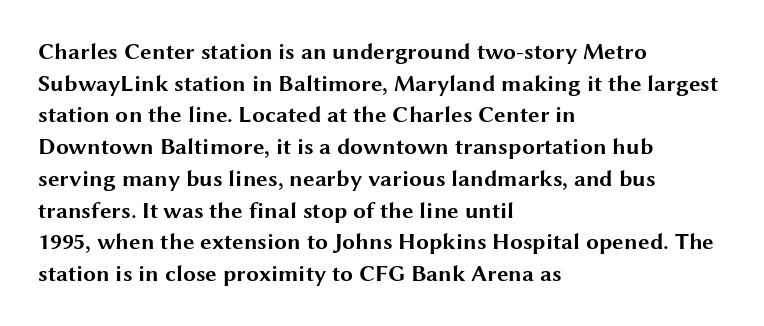
The image shows 23 px bold type, upright; set left-aligned, normal line spacing (1.38x), normal letter spacing, not underlined.
